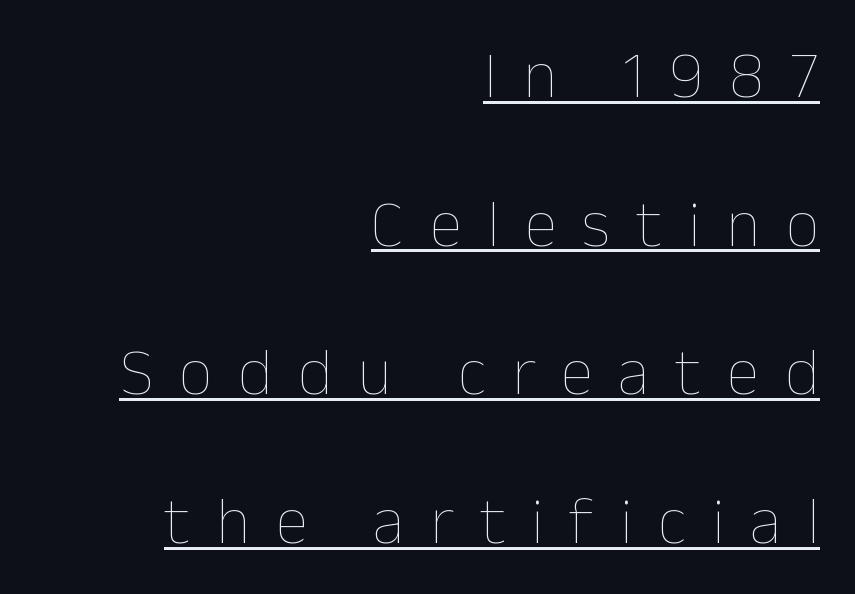
{"italic": "no", "bold": "no", "weight": "thin", "width": "normal", "stroke_contrast": "low", "x_height": "medium", "monospaced": "no", "underline": "yes", "align": "right", "line_spacing": "loose", "line_spacing_ratio": 2.22, "letter_spacing": "wide", "letter_spacing_em": 0.38, "glyph_px": 67}
